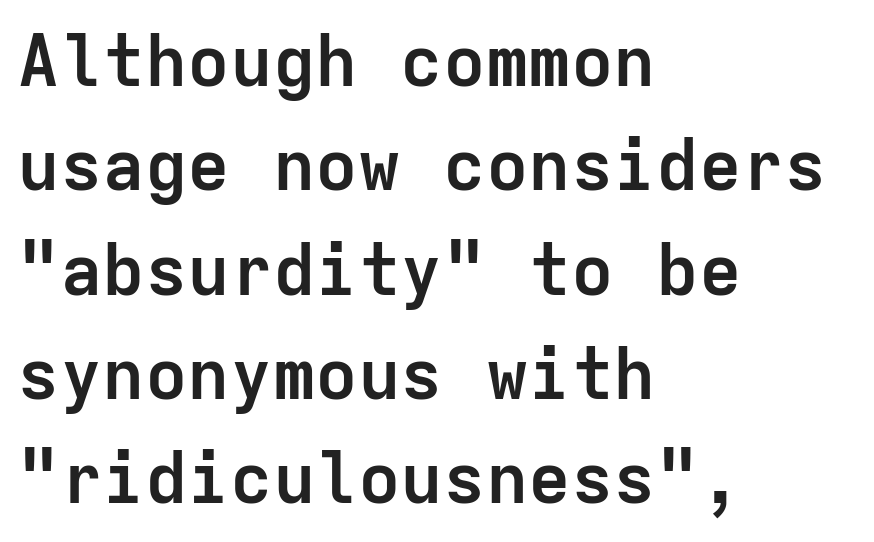
You could count columns in this text — the font is strictly monospaced. Serifs: no, the terminals of the letterforms are clean. The setting favours the left margin, as ordinary paragraphs usually do. The passage shown is not underscored anywhere. The lines sit at an ordinary, default distance from one another. No extra tracking has been applied to these lines.
